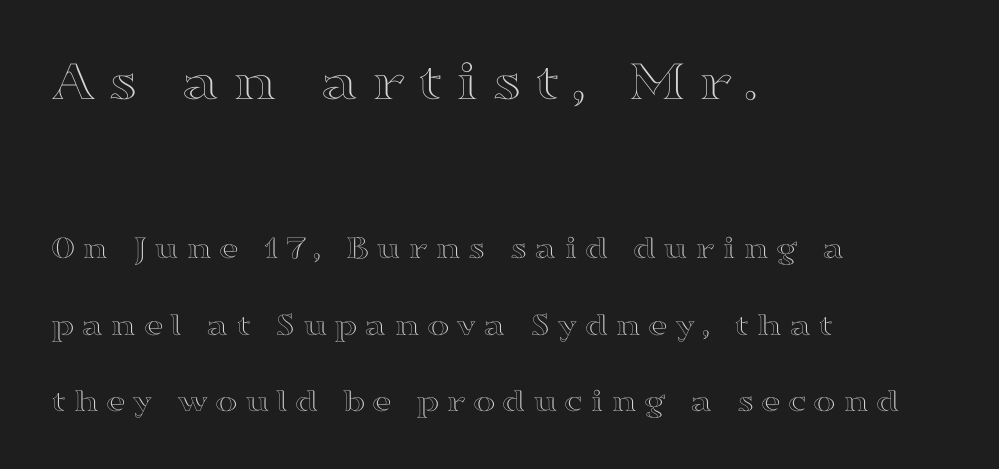
The image shows 59 px wide type, upright; set left-aligned, loose line spacing (2.24x), unusually wide letter spacing (+0.2 em), not underlined; the first (top) block is 1.74x larger; a medium x-height.
